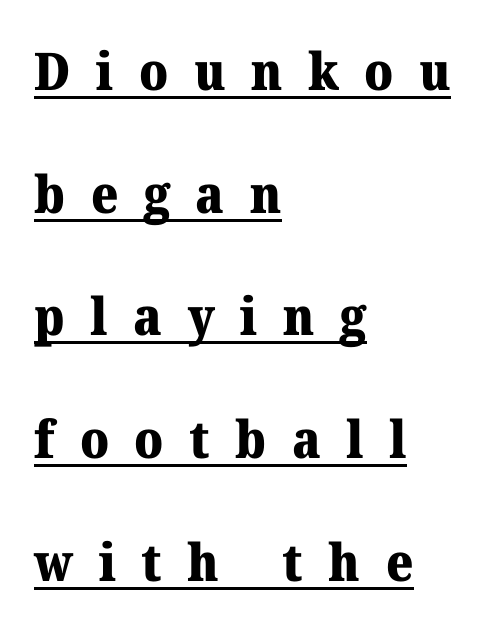
Q: Is the text bold? A: Yes.
Q: Is the text italic (slanted)? A: No, it is upright.
Q: Is the typeface a serif or a sans-serif typeface? A: Serif.
Q: Is the text underlined? A: Yes.
Q: How is the paragraph aligned? A: Left-aligned.
Q: Is the spacing between letters normal or unusually wide? A: Unusually wide.
Q: Is the spacing between lines tight, normal or loose? A: Loose.
Q: Width (condensed, normal, or wide)? A: Normal.
Q: Stroke contrast? A: Medium.
Q: x-height? A: Medium.
Q: Monospaced? A: No.
